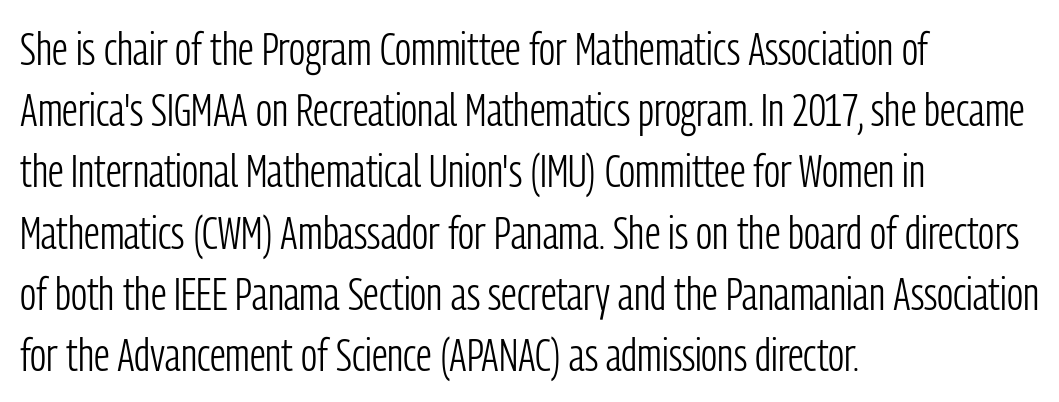
The image shows 46 px light, condensed sans-serif type, upright; set left-aligned, normal line spacing (1.33x), normal letter spacing, not underlined; low stroke contrast and a medium x-height.
